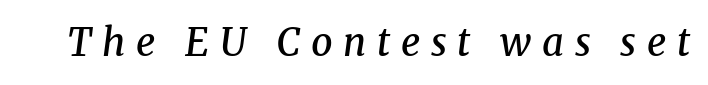
The image shows 38 px semibold serif type, italic (leaning right); set unusually wide letter spacing (+0.28 em), not underlined; medium stroke contrast and a medium x-height.
